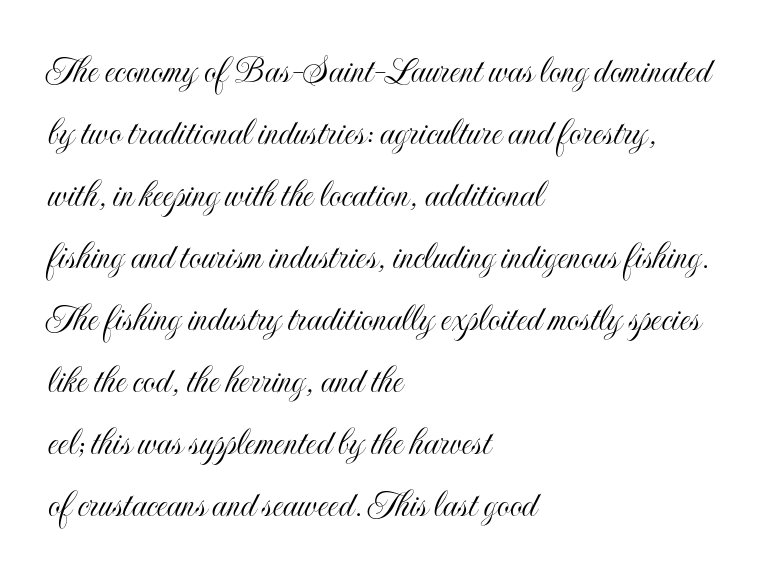
This rendering features lettering with no underline. The rag falls on the right side of this text block. The face used here is proportionally spaced, like ordinary book or web type. Quick note: interline space is typical.
